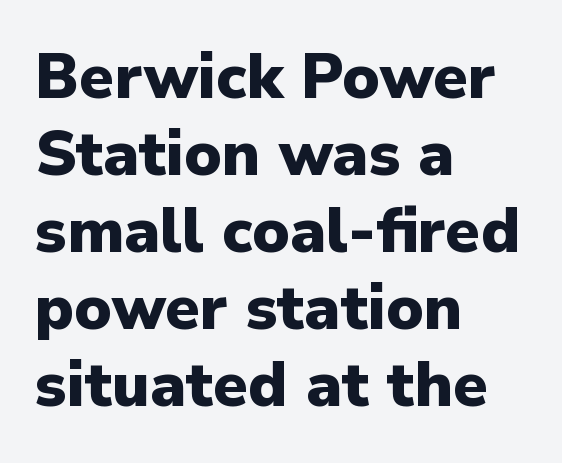
Q: Is the text bold? A: Yes.
Q: Is the text italic (slanted)? A: No, it is upright.
Q: Is the typeface a serif or a sans-serif typeface? A: Sans-serif.
Q: Is the text underlined? A: No.
Q: How is the paragraph aligned? A: Left-aligned.
Q: Is the spacing between letters normal or unusually wide? A: Normal.
Q: Width (condensed, normal, or wide)? A: Normal.
Q: Stroke contrast? A: Low.
Q: x-height? A: Medium.
Q: Monospaced? A: No.
